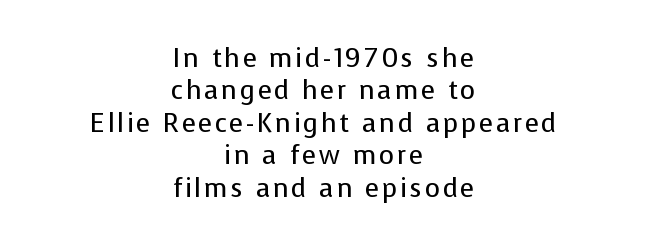
Tall strokes in this sample are plumb rather than angled. The space beneath each line is pristine and unruled. Neither beginnings nor endings align; midpoints do. Counters stay open thanks to moderate or lighter strokes. The vertical gap from one line to the next is medium.
